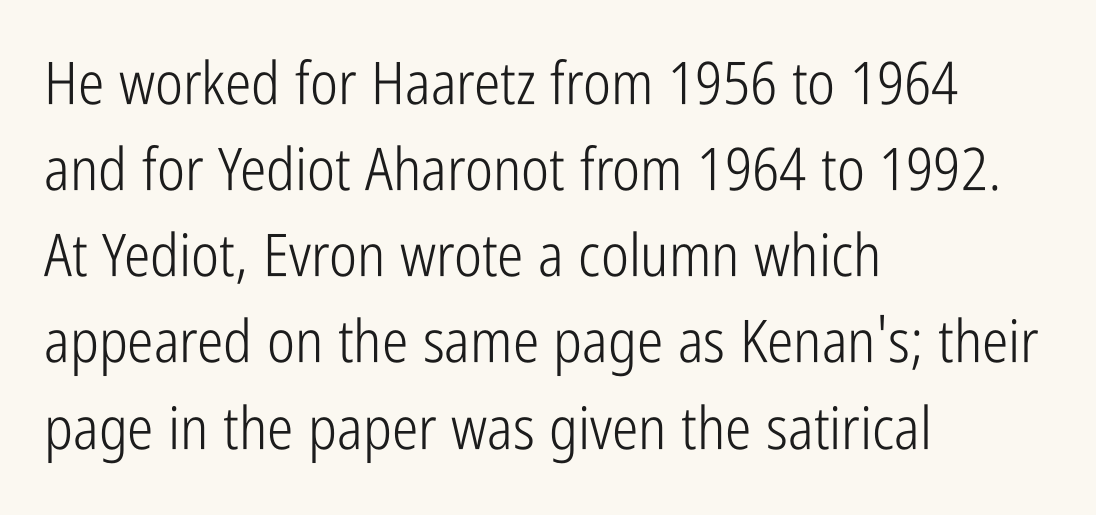
The designer went with a sans here, leaving each stem footless. The rendering keeps characters at their native spacing. The passage shown stacks its lines at a standard gap. Is this a fixed-width face? No — the glyphs have proportional, varying widths. This reads as an unemphasized weight, regular at the heaviest.
